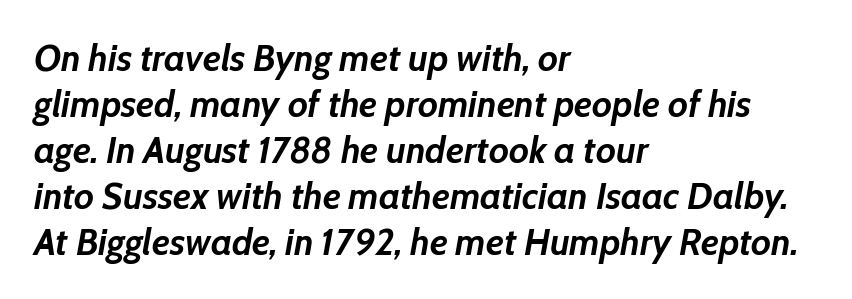
The image shows 38 px semibold type, italic (leaning right); set left-aligned, line spacing 1.21x, normal letter spacing, not underlined; low stroke contrast and a medium x-height.
